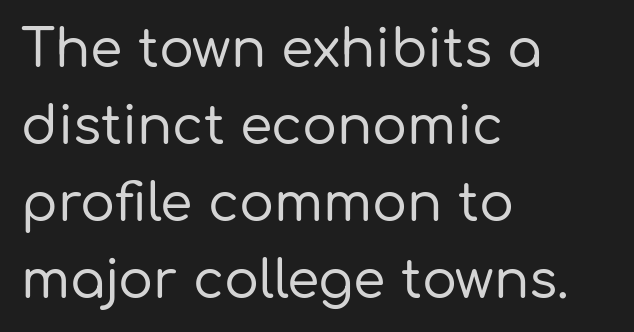
Only glyphs here, with clear space below each row. The typeface chosen for these lines omits serifs. Tall strokes in this sample are plumb rather than angled. The face used here is proportionally spaced, like ordinary book or web type. There is no visible air inserted between adjacent glyphs. Reading down the block, your eye returns to a fixed left position each line.
